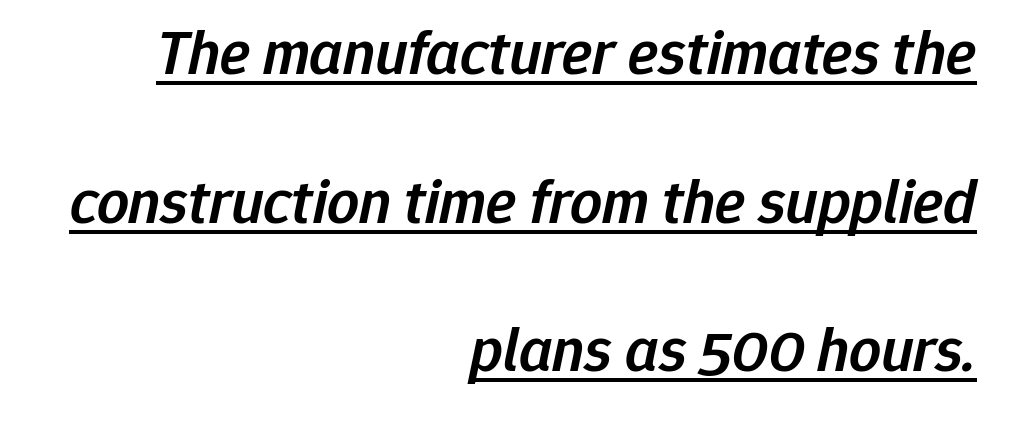
The image shows 63 px semibold type, italic (leaning right); set right-aligned, loose line spacing (2.36x), normal letter spacing, underlined; low stroke contrast and a medium x-height.
